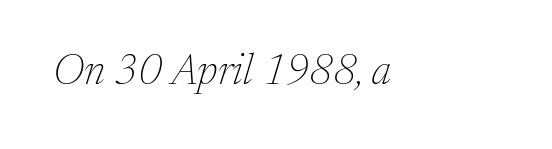
Q: Is the text bold? A: No.
Q: Is the text italic (slanted)? A: Yes, it leans right by about 17 degrees.
Q: Is the typeface a serif or a sans-serif typeface? A: Serif.
Q: Is the text underlined? A: No.
Q: Is the spacing between letters normal or unusually wide? A: Normal.
Q: Width (condensed, normal, or wide)? A: Normal.
Q: Stroke contrast? A: Medium.
Q: x-height? A: Medium.
Q: Monospaced? A: No.
